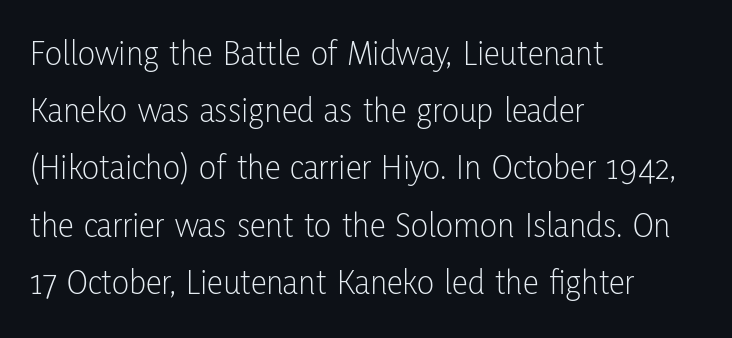
Q: Is the text bold? A: No.
Q: Is the text italic (slanted)? A: No, it is upright.
Q: Is the typeface a serif or a sans-serif typeface? A: Sans-serif.
Q: Is the text underlined? A: No.
Q: How is the paragraph aligned? A: Left-aligned.
Q: Is the spacing between letters normal or unusually wide? A: Normal.
Q: Is the spacing between lines tight, normal or loose? A: Normal.
Q: Width (condensed, normal, or wide)? A: Condensed.
Q: Stroke contrast? A: Low.
Q: x-height? A: Medium.
Q: Monospaced? A: No.
